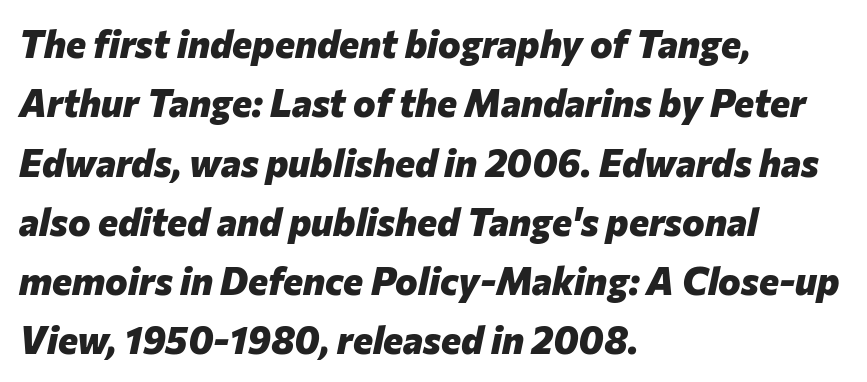
{"italic": "yes", "lean": "right", "slant_degrees": 12, "bold": "yes", "weight": "heavy", "width": "normal", "stroke_contrast": "low", "x_height": "medium", "monospaced": "no", "underline": "no", "align": "left", "line_spacing": "normal", "line_spacing_ratio": 1.56, "letter_spacing": "normal", "letter_spacing_em": 0.0, "glyph_px": 38}
